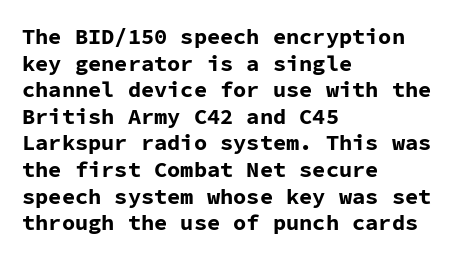
{"italic": "no", "bold": "yes", "underline": "no", "align": "left", "line_spacing_ratio": 1.21, "letter_spacing": "normal", "letter_spacing_em": 0.0, "glyph_px": 22}
